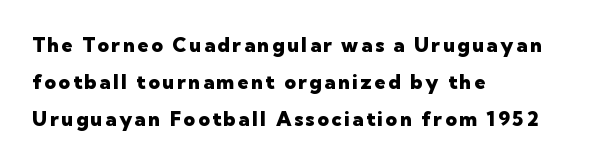
The type sits square on the baseline with zero lean. Descenders are the only things crossing below the line. Caption: multi-line text, flush left, ragged right. I'd describe the lettering as bold — thick and assertive.
